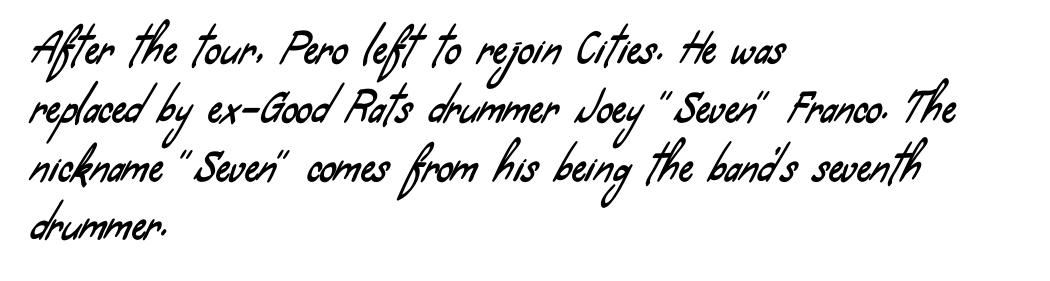
The passage shown is typed in a proportional face where columns would drift. Visually the block forms a straight wall on the left and a jagged coastline on the right. The rendering shows plain stroke endings on the letterforms — a sans-serif design. Compared with typical body copy, the letter spacing here is the same.
